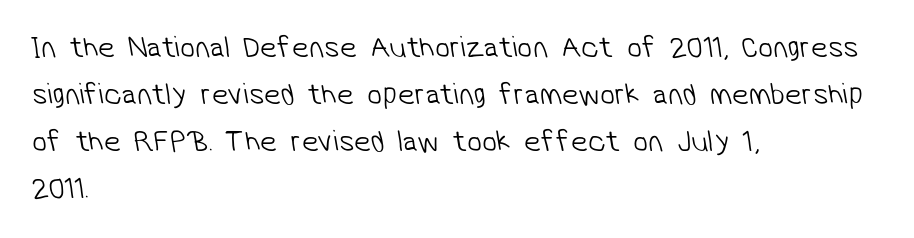
{"serif": "no", "bold": "no", "weight": "light", "width": "normal", "stroke_contrast": "low", "x_height": "medium", "monospaced": "no", "underline": "no", "align": "left", "line_spacing": "normal", "line_spacing_ratio": 1.57, "letter_spacing": "normal", "letter_spacing_em": 0.0, "glyph_px": 30}
